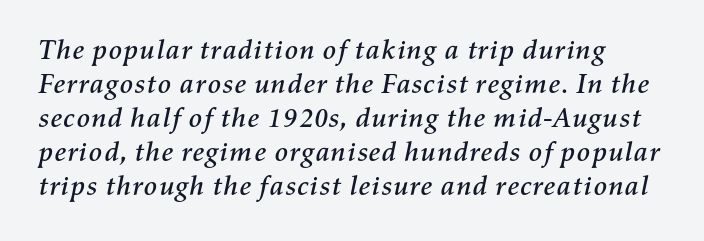
The image shows 28 px text type, italic (leaning right); set line spacing 1.21x, normal letter spacing, not underlined; medium stroke contrast and a medium x-height.
